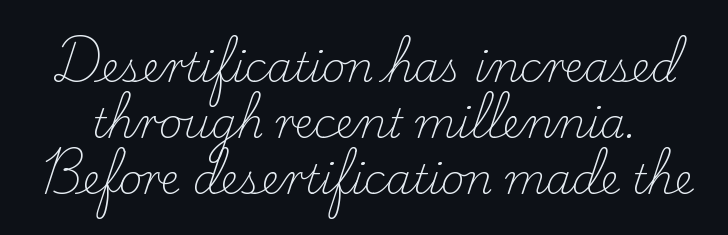
The image shows 41 px light serif type; set normal line spacing (1.36x), normal letter spacing, not underlined; low stroke contrast and a small x-height.
